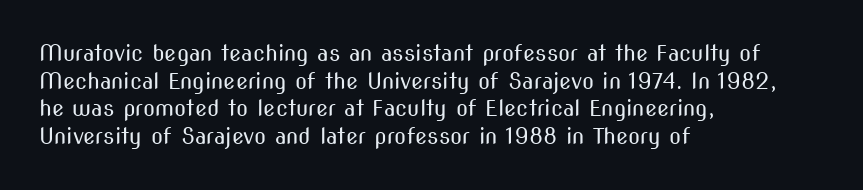
The image shows 22 px text type, upright; set left-aligned, normal line spacing (1.26x), normal letter spacing, not underlined.
